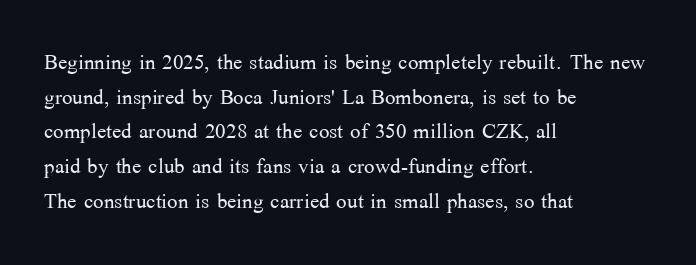
Q: Is the text bold? A: No.
Q: Is the text italic (slanted)? A: No, it is upright.
Q: Is the typeface a serif or a sans-serif typeface? A: Serif.
Q: Is the text underlined? A: No.
Q: How is the paragraph aligned? A: Left-aligned.
Q: Is the spacing between letters normal or unusually wide? A: Normal.
Q: Width (condensed, normal, or wide)? A: Normal.
Q: Stroke contrast? A: Medium.
Q: x-height? A: Medium.
Q: Monospaced? A: No.
